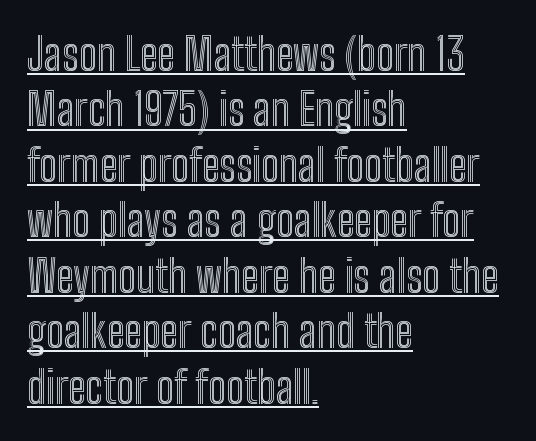
This block has exactly the height ordinary leading produces. Words appear dense and cohesive because spacing is normal. The setting favours the left margin, as ordinary paragraphs usually do. Is there an underline? Yes — a line sits under the letters.
